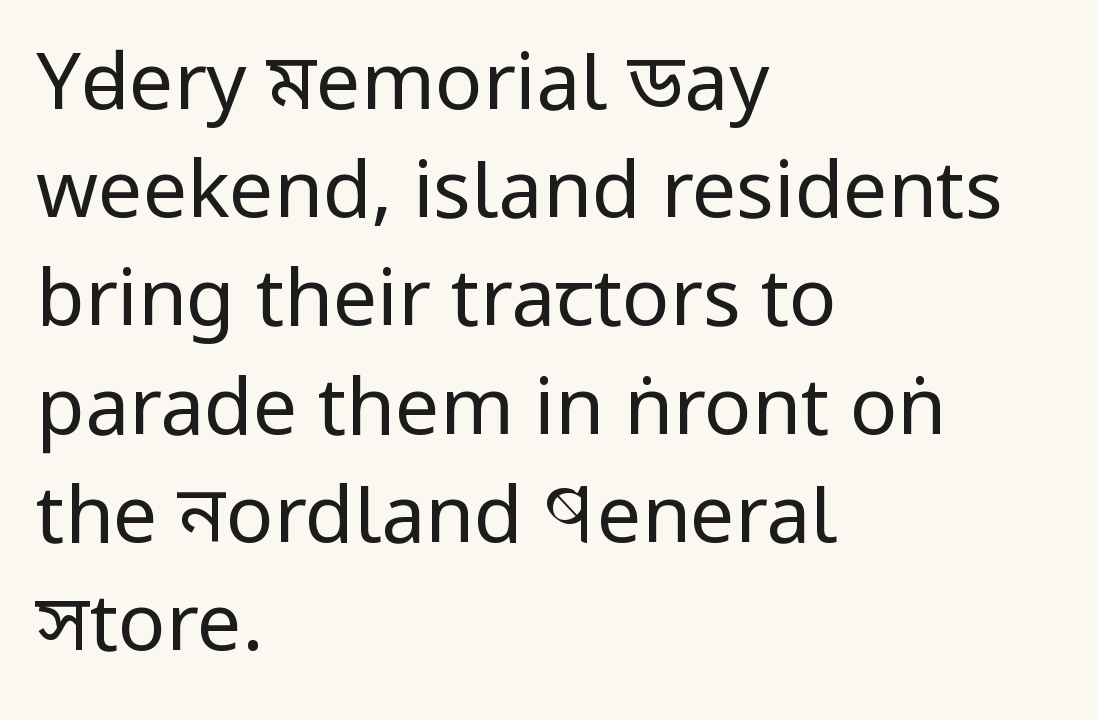
The rendering anchors every line to the left-hand side. How would I describe the line gaps? Plain and ordinary. Glance below the letters and you will spot only blank space. The passage shown is typeset with a sans-serif family. Notice how the stems are strictly vertical — no italics here.
